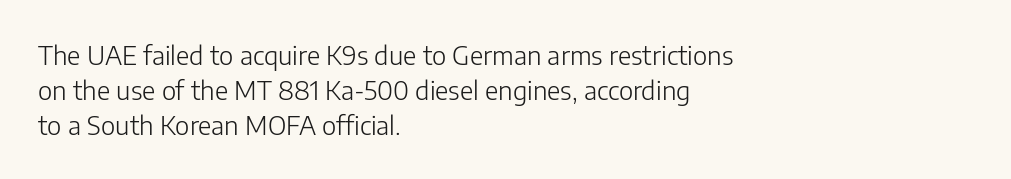
The strip under each line holds only bare page. Short note: letters normally spaced. The axis of the letterforms is exactly vertical. Line spacing here is normal. The rendering anchors every line to the left-hand side.
